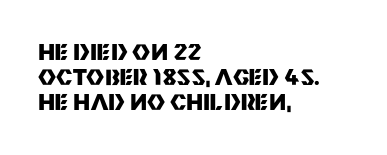
The letters stand upright; this is a roman face. How are the letters spaced? Ordinarily, with no added tracking. The passage shown is emphatically bold. Line starts are locked; line ends wander. What's the leading like? Squeezed, with rows nearly overlapping.
